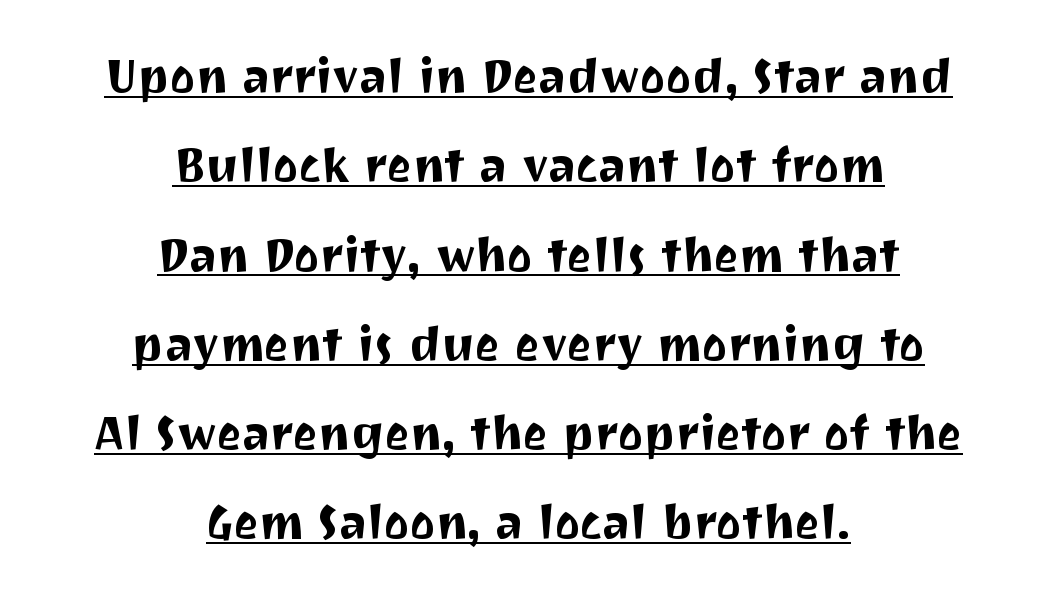
The image shows 48 px sans-serif type, upright; set centered, line spacing 1.86x, normal letter spacing, underlined; medium stroke contrast and a medium x-height.
